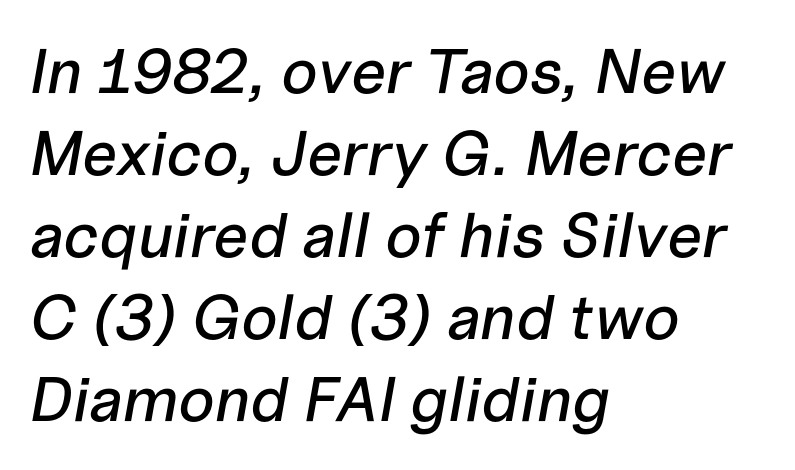
This block has exactly the height ordinary leading produces. Letters rest on an invisible, unmarked baseline. How are the letters spaced? Ordinarily, with no added tracking. When letters slant like this, we call the style italic.
